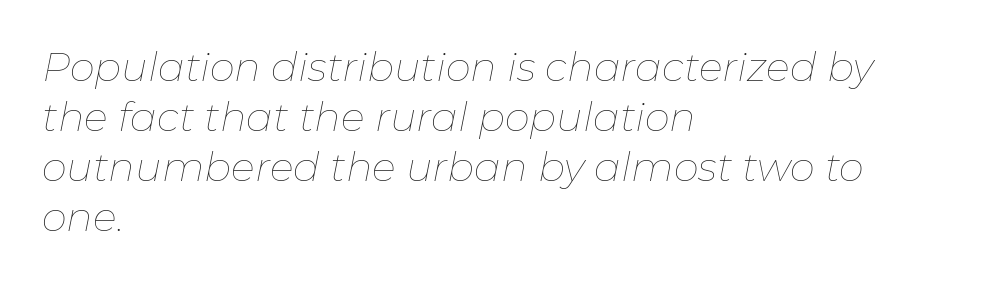
{"italic": "yes", "lean": "right", "slant_degrees": 11, "bold": "no", "weight": "thin", "width": "normal", "stroke_contrast": "low", "x_height": "medium", "monospaced": "no", "underline": "no", "align": "left", "line_spacing": "normal", "line_spacing_ratio": 1.25, "letter_spacing": "normal", "letter_spacing_em": 0.0, "glyph_px": 40}
